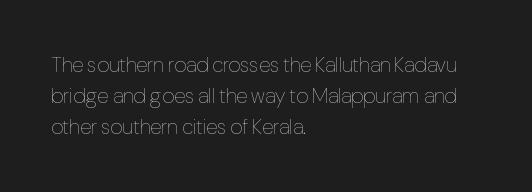
{"italic": "no", "bold": "no", "underline": "no", "align": "left", "line_spacing": "normal", "line_spacing_ratio": 1.47, "letter_spacing": "normal", "letter_spacing_em": 0.0, "glyph_px": 21}
